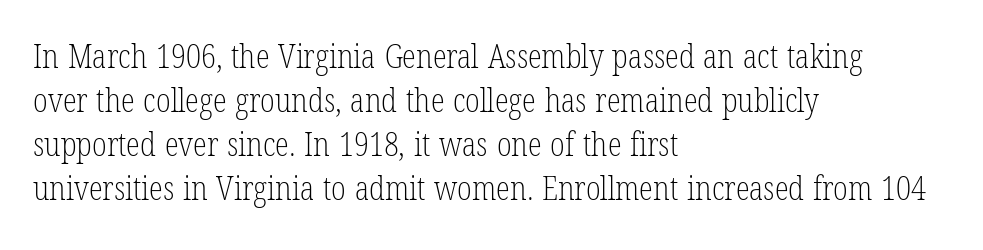
The image shows 32 px light, condensed serif type, upright; set left-aligned, normal line spacing (1.37x), normal letter spacing, not underlined; low stroke contrast and a medium x-height.
